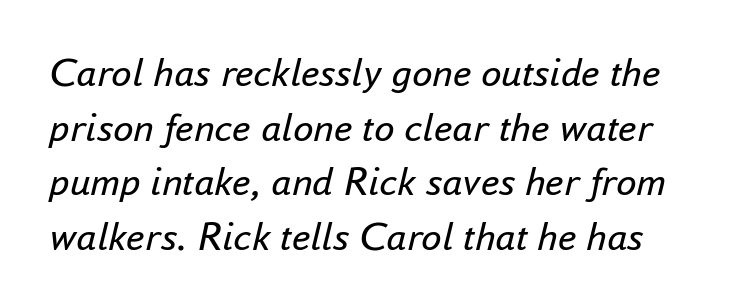
Weight: not bold — regular or lighter. In terms of letterspacing, this is plain default setting. Characters are canted at an angle relative to the baseline's perpendicular. Each letter keeps its own natural width here, so spacing adapts to shape.
